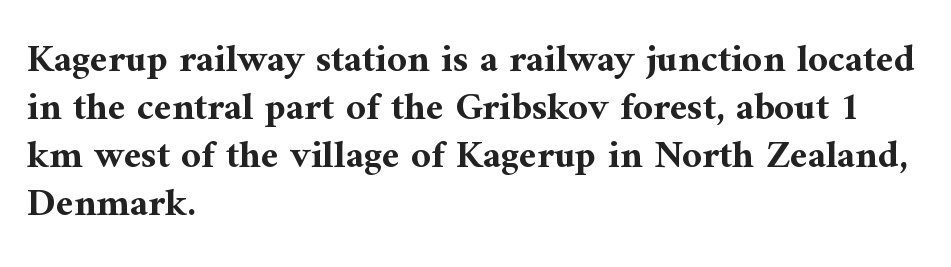
{"serif": "yes", "italic": "no", "bold": "yes", "weight": "bold", "width": "normal", "stroke_contrast": "medium", "x_height": "medium", "monospaced": "no", "underline": "no", "align": "left", "line_spacing_ratio": 1.23, "letter_spacing": "normal", "letter_spacing_em": 0.0, "glyph_px": 39}
